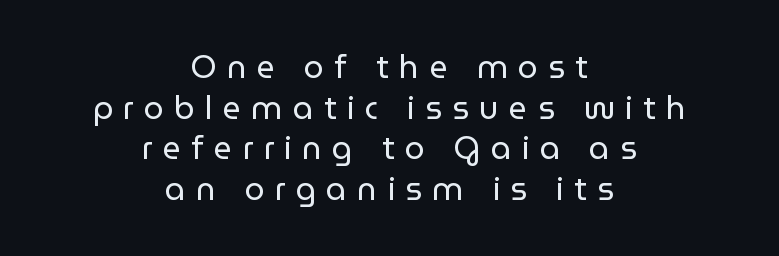
{"serif": "no", "italic": "no", "bold": "no", "weight": "regular", "width": "normal", "stroke_contrast": "low", "x_height": "medium", "monospaced": "no", "underline": "no", "align": "center", "line_spacing": "normal", "line_spacing_ratio": 1.27, "letter_spacing": "wide", "letter_spacing_em": 0.32, "glyph_px": 32}
